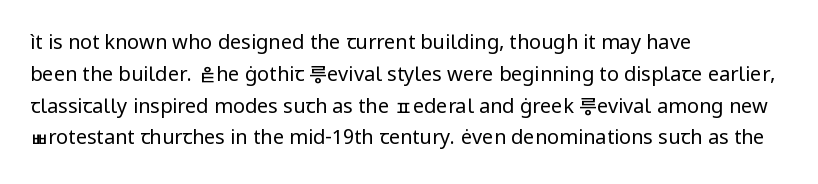
The image shows 20 px text type, upright; set left-aligned, normal line spacing (1.59x), normal letter spacing, not underlined.
